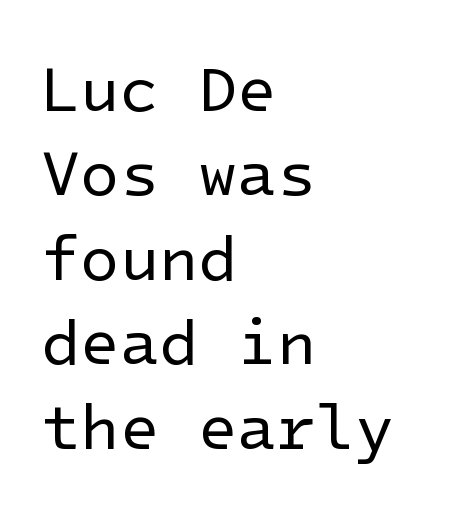
{"serif": "no", "italic": "no", "bold": "no", "weight": "regular", "width": "normal", "stroke_contrast": "low", "x_height": "medium", "underline": "no", "align": "left", "line_spacing": "normal", "line_spacing_ratio": 1.32, "letter_spacing": "normal", "letter_spacing_em": 0.0, "glyph_px": 64}
